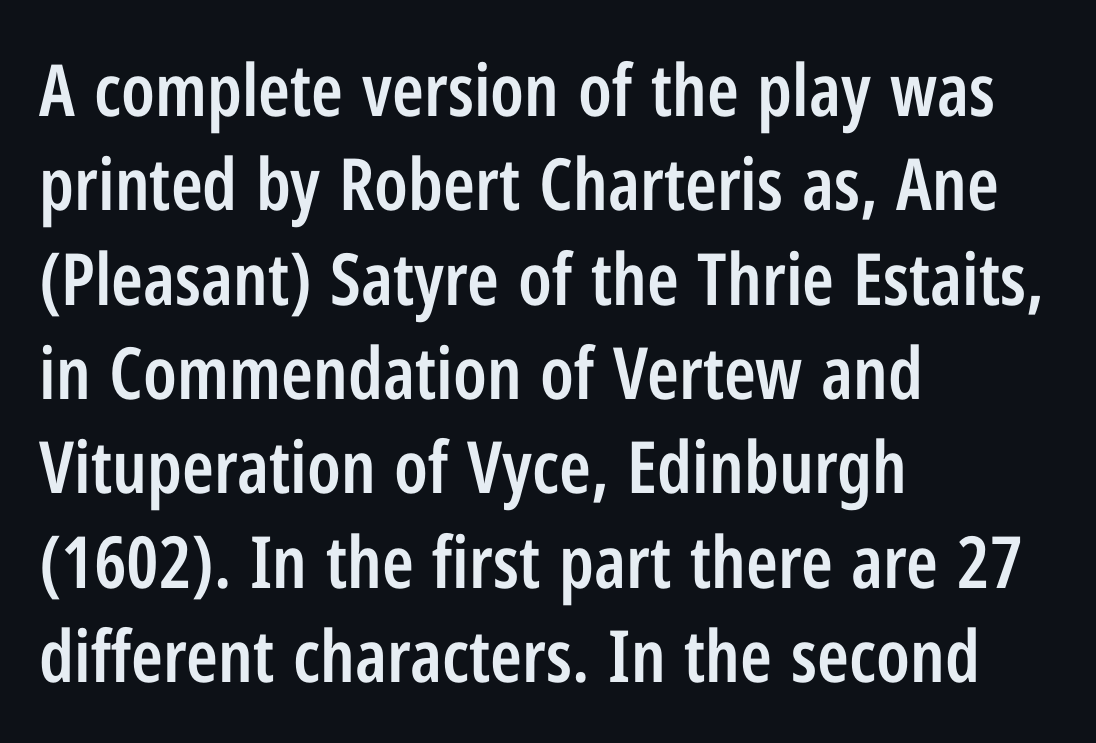
What stands out about the letter spacing? Nothing — it is the standard amount. Caption: multi-line text, flush left, ragged right. Are there feet on the stems? There aren't — it's a sans. When letters stand straight like this, we call the style roman or upright.
